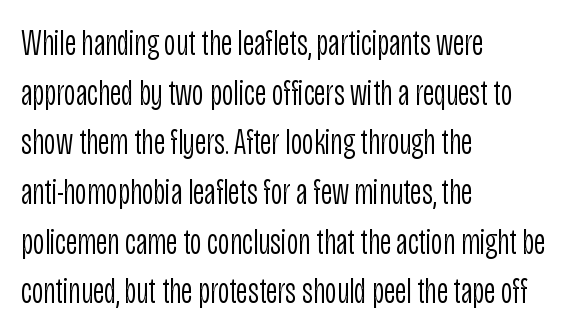
Letter spacing: default. The strip under each line holds only bare page. The lines sit at an ordinary, default distance from one another. The letterforms sit at book weight or below. The face used here is a sans, in the tradition of grotesques and geometrics.
